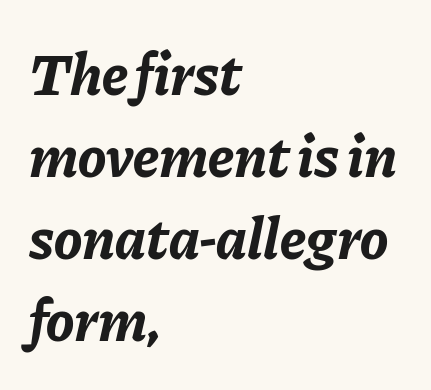
{"italic": "yes", "lean": "right", "slant_degrees": 11, "bold": "yes", "weight": "bold", "width": "normal", "stroke_contrast": "low", "x_height": "medium", "monospaced": "no", "underline": "no", "align": "left", "line_spacing": "normal", "line_spacing_ratio": 1.39, "letter_spacing": "normal", "letter_spacing_em": 0.0, "glyph_px": 59}
